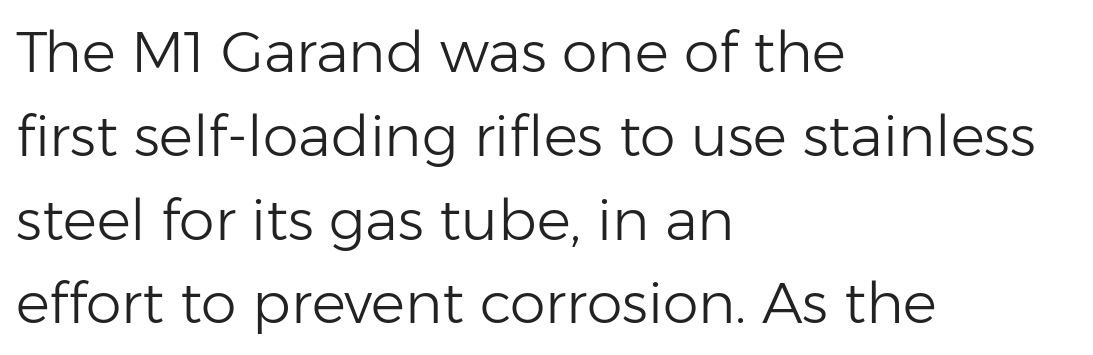
The image shows 57 px light sans-serif type, upright; set left-aligned, normal line spacing (1.47x), normal letter spacing, not underlined; low stroke contrast and a medium x-height.
